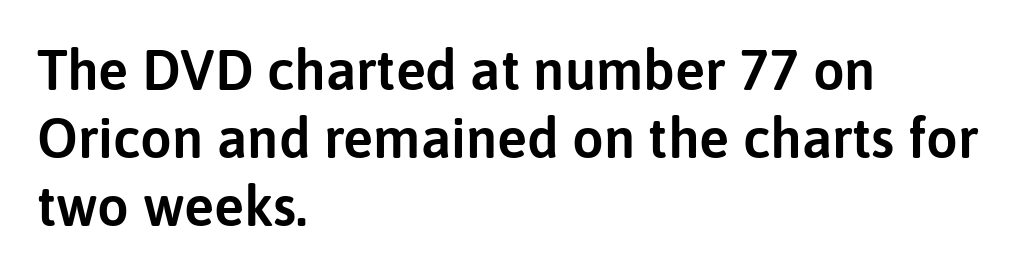
{"serif": "no", "italic": "no", "width": "normal", "stroke_contrast": "low", "x_height": "medium", "monospaced": "no", "underline": "no", "align": "left", "line_spacing_ratio": 1.21, "letter_spacing": "normal", "letter_spacing_em": 0.0, "glyph_px": 56}
